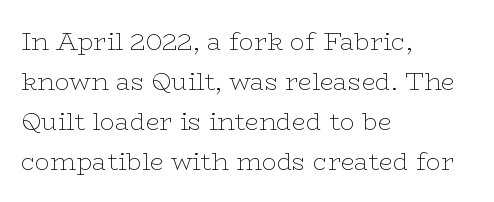
The area under the type is left untouched. A typesetter would mark this as roman, not italic. What's the leading like? Ordinary, nothing unusual. A typesetter would call this zero additional tracking. Which margin do the lines hug? The left one — the right edge is uneven. The cut favours lightness, reaching ordinary text weight at its darkest.
